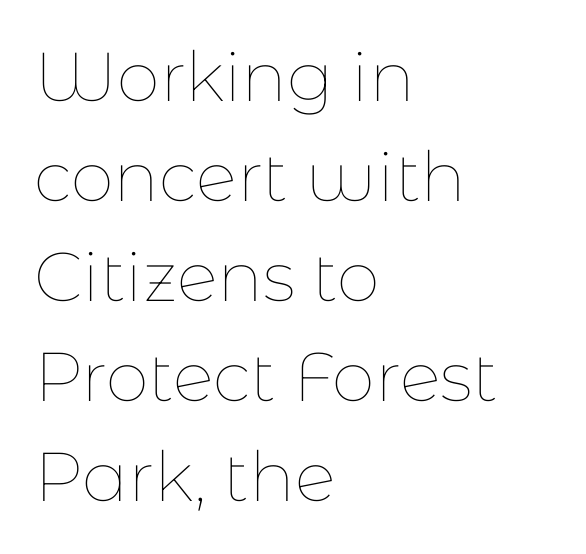
The image shows 69 px thin type, upright; set left-aligned, normal line spacing (1.45x), normal letter spacing, not underlined; low stroke contrast and a medium x-height.
